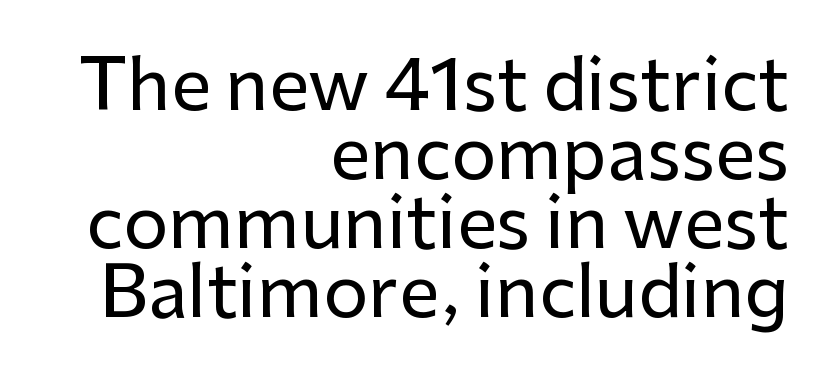
Cramped leading. Nobody drew a line under any word here. Regarding serifs, this sample does without them. It's the straight-up-and-down kind of type.
